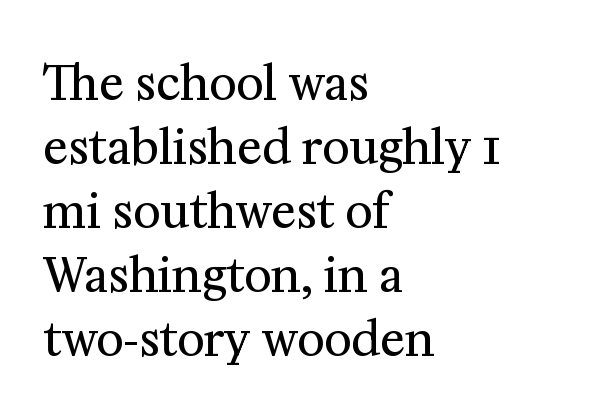
Compared with typical body copy, the letter spacing here is the same. You could not count columns in this text — the font is proportionally spaced. Baseline-to-baseline distance is the conventional proportion of letter height. Unbolded letterforms with no extra heft. Leftover space on each line is placed entirely after the last word.
